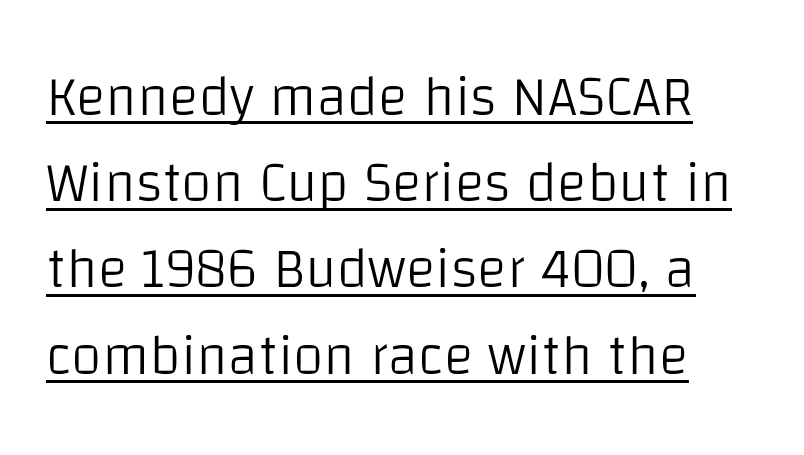
Look at the bottom of the vertical strokes: they stop flat, with no serifs. Standard letterfit; no display-style spreading of the glyphs. Every stem runs plumb, perpendicular to the baseline. No extra ink here — the face is not bold. The passage shown is typed in a proportional face where columns would drift.
